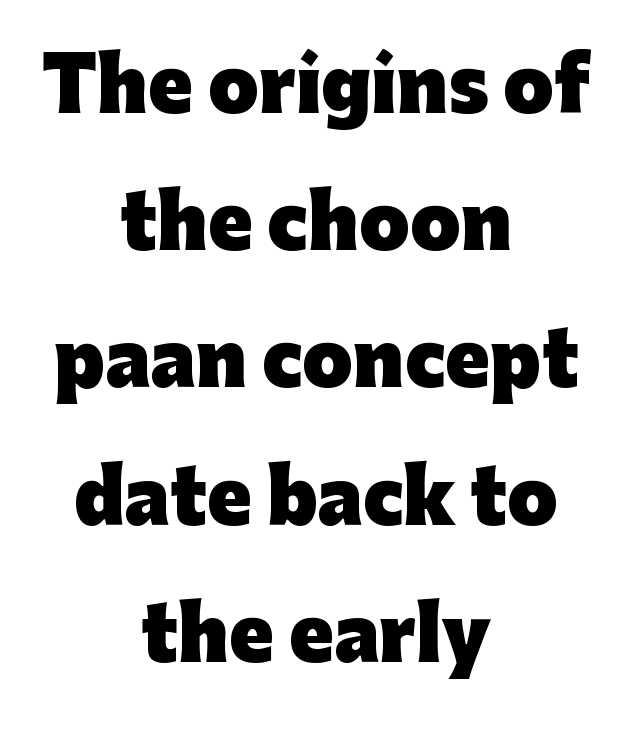
{"serif": "no", "italic": "no", "bold": "yes", "weight": "heavy", "width": "normal", "stroke_contrast": "low", "x_height": "medium", "monospaced": "no", "underline": "no", "align": "center", "line_spacing_ratio": 1.88, "letter_spacing": "normal", "letter_spacing_em": 0.0, "glyph_px": 73}
